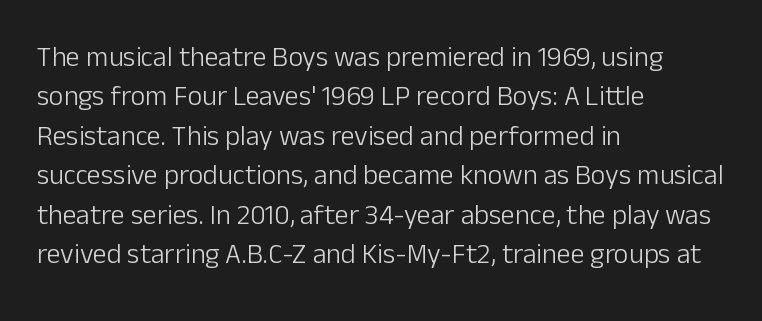
{"serif": "no", "italic": "no", "bold": "no", "weight": "light", "width": "normal", "stroke_contrast": "low", "x_height": "medium", "monospaced": "no", "underline": "no", "align": "left", "line_spacing": "normal", "line_spacing_ratio": 1.41, "letter_spacing": "normal", "letter_spacing_em": 0.0, "glyph_px": 28}
